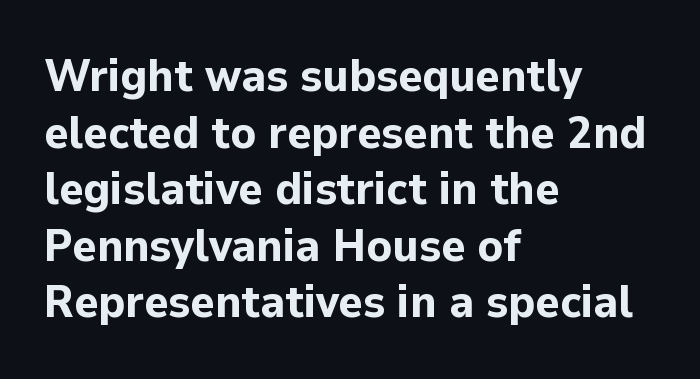
{"serif": "no", "italic": "no", "bold": "yes", "weight": "bold", "width": "normal", "stroke_contrast": "low", "x_height": "medium", "monospaced": "no", "underline": "no", "align": "left", "line_spacing_ratio": 1.23, "letter_spacing": "normal", "letter_spacing_em": 0.0, "glyph_px": 46}
